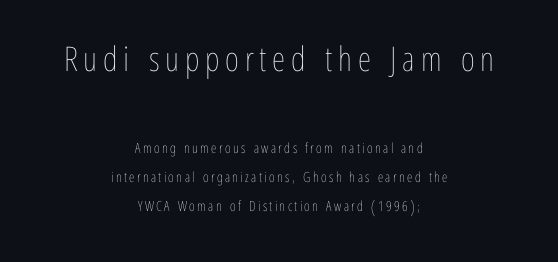
The image shows 34 px thin, condensed type, upright; set centered, loose line spacing (2.07x), not underlined; the first (top) block is 2.43x larger; low stroke contrast and a medium x-height.
